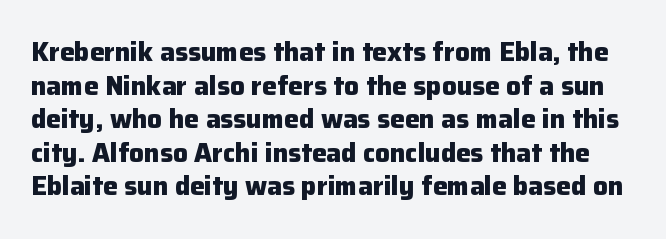
{"italic": "no", "bold": "yes", "underline": "no", "line_spacing": "normal", "line_spacing_ratio": 1.29, "letter_spacing": "normal", "letter_spacing_em": 0.0, "glyph_px": 26}
